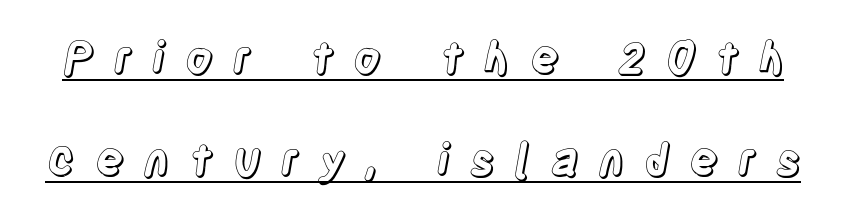
Q: Is the text italic (slanted)? A: Yes.
Q: Is the text underlined? A: Yes.
Q: Is the spacing between letters normal or unusually wide? A: Unusually wide.
Q: Is the spacing between lines tight, normal or loose? A: Loose.
Q: Width (condensed, normal, or wide)? A: Condensed.
Q: x-height? A: Large.
Q: Monospaced? A: No.
